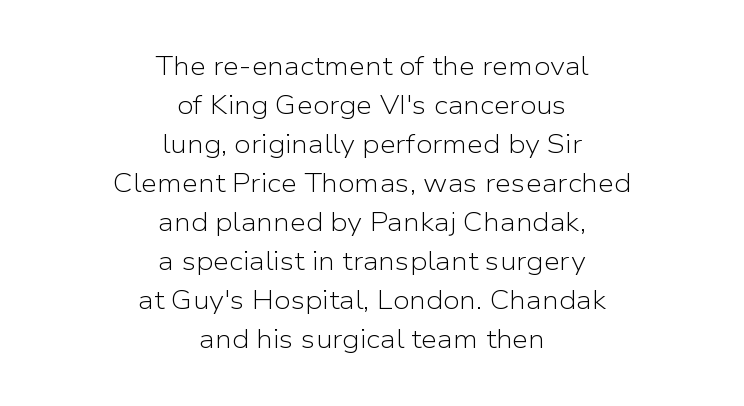
Q: Is the text bold? A: No.
Q: Is the text italic (slanted)? A: No, it is upright.
Q: Is the text underlined? A: No.
Q: How is the paragraph aligned? A: Centered.
Q: Is the spacing between letters normal or unusually wide? A: Normal.
Q: Is the spacing between lines tight, normal or loose? A: Normal.
